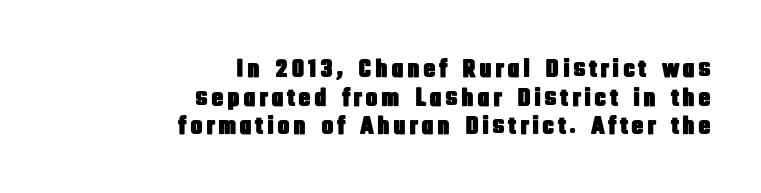
{"italic": "no", "underline": "no", "align": "right", "line_spacing": "tight", "line_spacing_ratio": 1.1, "glyph_px": 26}
